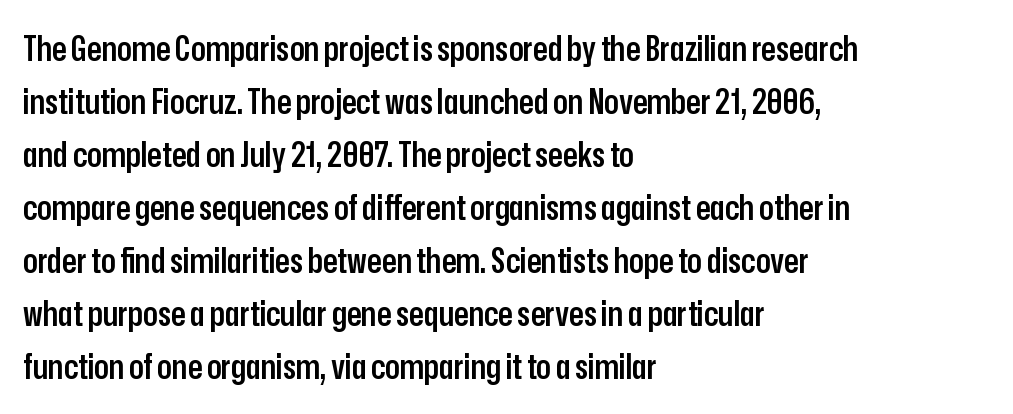
The image shows 34 px semibold, condensed sans-serif type, upright; set left-aligned, normal line spacing (1.56x), normal letter spacing, not underlined; low stroke contrast and a medium x-height.
